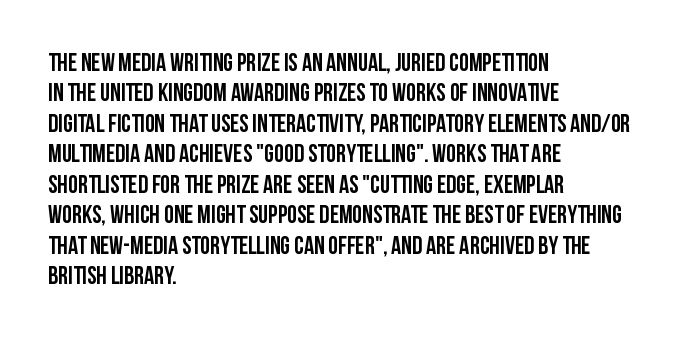
The image shows 25 px text type, upright; set left-aligned, line spacing 1.22x, normal letter spacing, not underlined.
